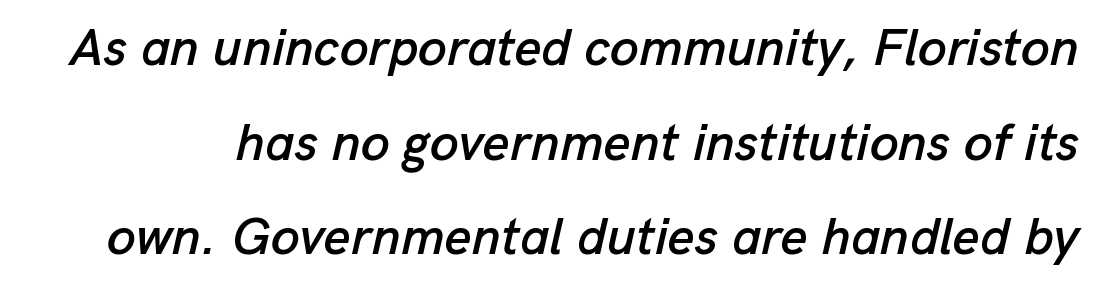
The image shows 52 px text type, italic (leaning right); set line spacing 1.82x, normal letter spacing, not underlined; low stroke contrast and a medium x-height.
